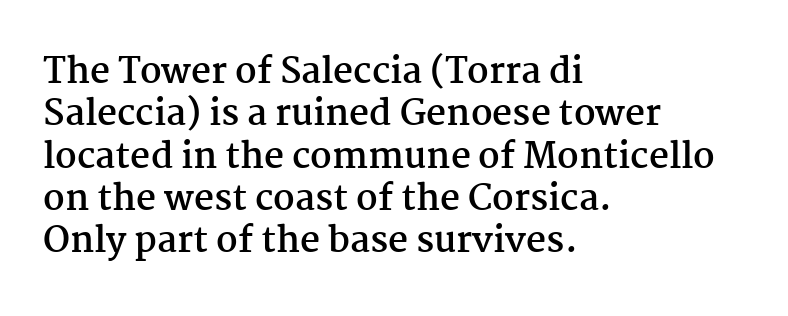
Q: Is the text bold? A: Yes.
Q: Is the text italic (slanted)? A: No, it is upright.
Q: Is the typeface a serif or a sans-serif typeface? A: Serif.
Q: Is the text underlined? A: No.
Q: How is the paragraph aligned? A: Left-aligned.
Q: Is the spacing between letters normal or unusually wide? A: Normal.
Q: Width (condensed, normal, or wide)? A: Normal.
Q: Stroke contrast? A: Medium.
Q: x-height? A: Medium.
Q: Monospaced? A: No.
